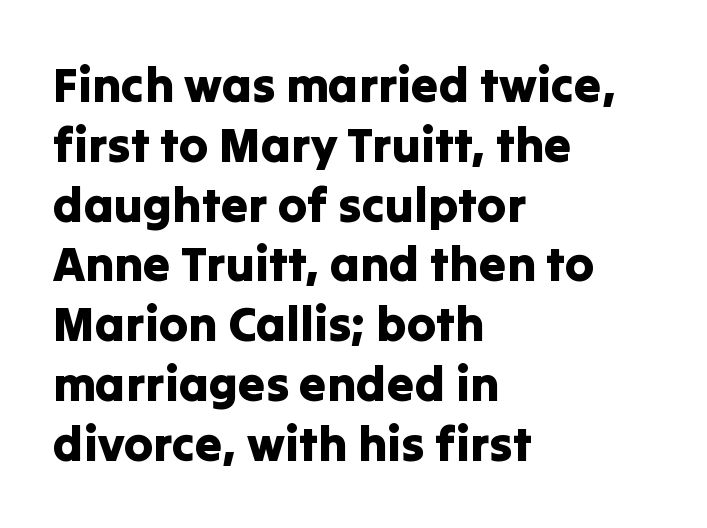
The face used here is proportionally spaced, like ordinary book or web type. Descenders hang freely into open space. In terms of letterspacing, this is plain default setting. The characters display no serif detailing; their extremities are plain.
